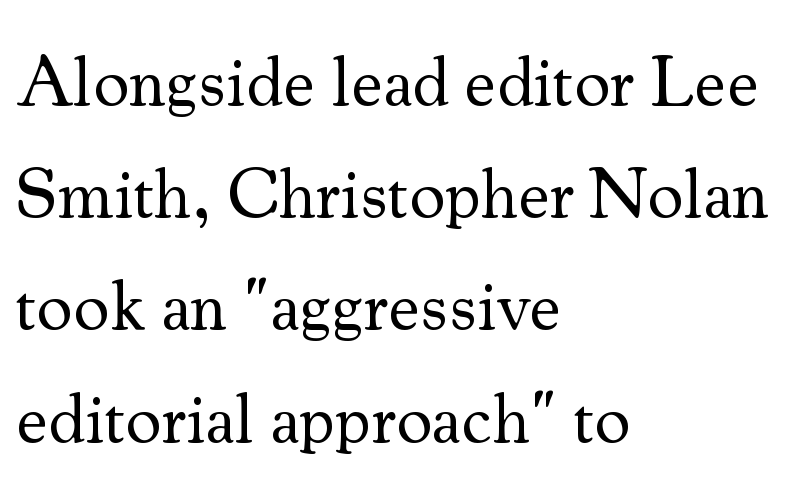
The image shows 71 px regular-weight serif type, upright; set left-aligned, normal line spacing (1.58x), normal letter spacing, not underlined; medium stroke contrast and a small x-height.
